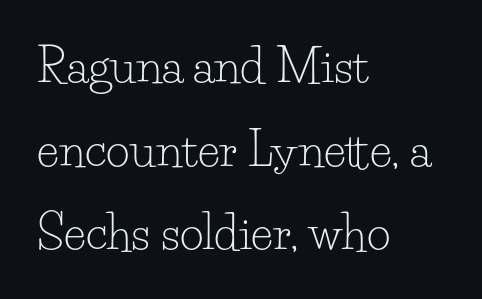
Q: Is the text bold? A: No.
Q: Is the text italic (slanted)? A: No, it is upright.
Q: Is the typeface a serif or a sans-serif typeface? A: Serif.
Q: Is the text underlined? A: No.
Q: How is the paragraph aligned? A: Left-aligned.
Q: Is the spacing between letters normal or unusually wide? A: Normal.
Q: Width (condensed, normal, or wide)? A: Normal.
Q: Stroke contrast? A: Low.
Q: x-height? A: Small.
Q: Monospaced? A: No.
